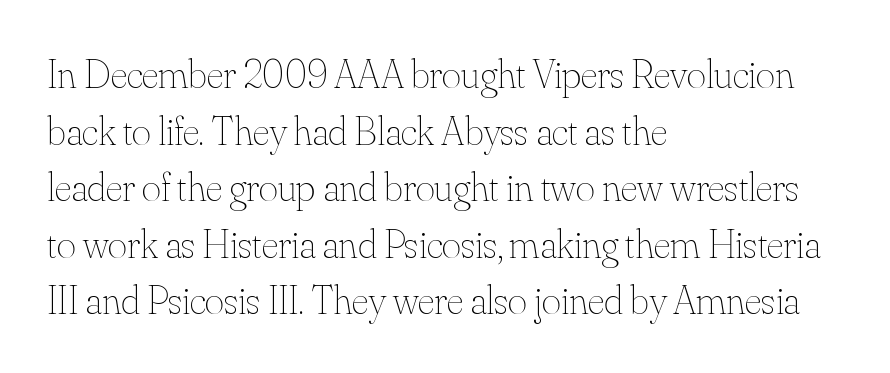
The image shows 41 px thin type, upright; set left-aligned, normal line spacing (1.38x), normal letter spacing, not underlined; medium stroke contrast and a small x-height.
